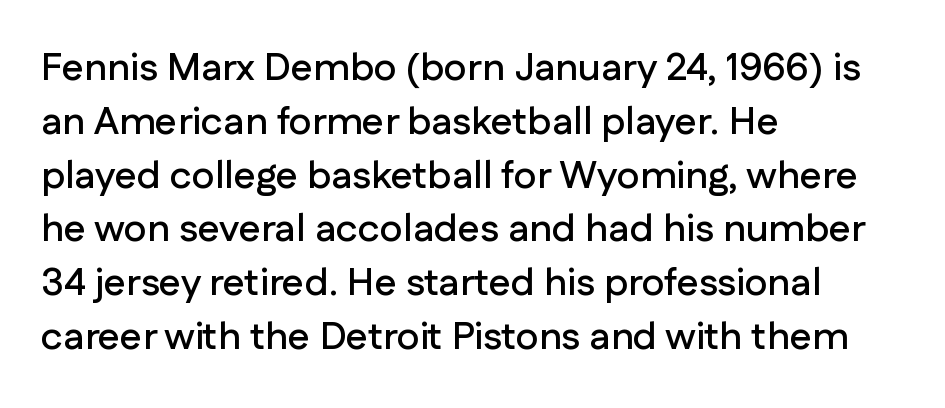
This sample uses a sans-serif face. Short note: letters normally spaced. The letters stand straight up with perfectly vertical stems. Honestly, the row spacing looks completely unremarkable.
